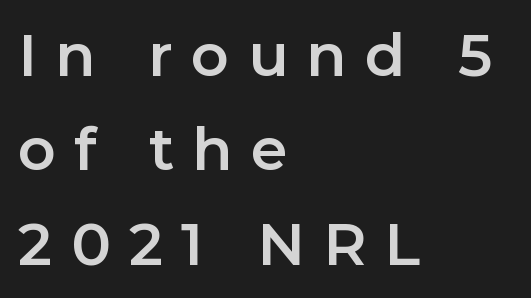
Q: Is the text italic (slanted)? A: No, it is upright.
Q: Is the typeface a serif or a sans-serif typeface? A: Sans-serif.
Q: Is the text underlined? A: No.
Q: How is the paragraph aligned? A: Left-aligned.
Q: Is the spacing between letters normal or unusually wide? A: Unusually wide.
Q: Is the spacing between lines tight, normal or loose? A: Normal.
Q: Width (condensed, normal, or wide)? A: Normal.
Q: Stroke contrast? A: Low.
Q: x-height? A: Medium.
Q: Monospaced? A: No.
